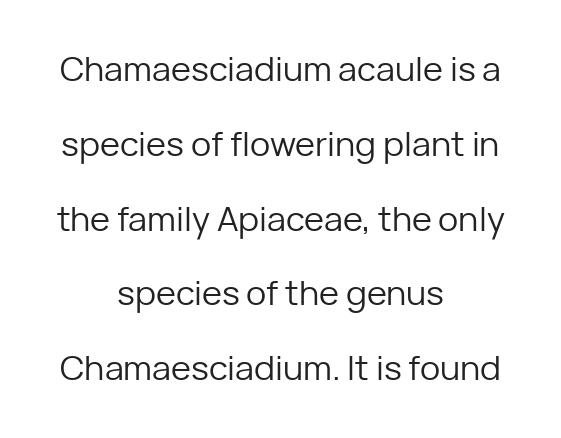
{"serif": "no", "italic": "no", "bold": "no", "weight": "regular", "width": "normal", "stroke_contrast": "low", "x_height": "medium", "monospaced": "no", "underline": "no", "align": "center", "line_spacing": "loose", "line_spacing_ratio": 2.2, "letter_spacing": "normal", "letter_spacing_em": 0.0, "glyph_px": 34}
